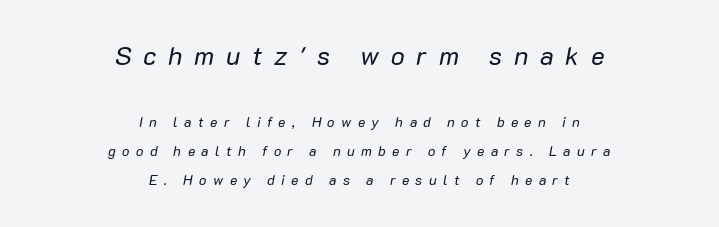
Q: Is the text bold? A: No.
Q: Is the text italic (slanted)? A: Yes, it leans right by about 10 degrees.
Q: Is the text underlined? A: No.
Q: How is the paragraph aligned? A: Centered.
Q: Is the spacing between letters normal or unusually wide? A: Unusually wide.
Q: Is the spacing between lines tight, normal or loose? A: Loose.
Q: Which block of text is set in a larger size, the first (top) or the second (bottom)? A: The first (top) one.
